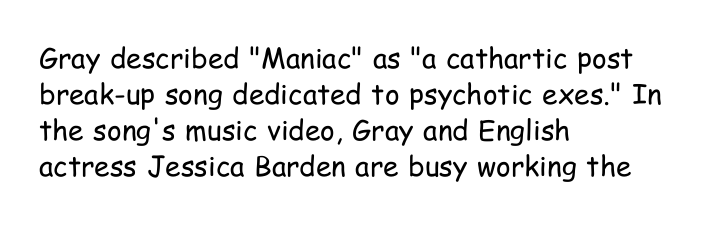
Q: Is the text bold? A: No.
Q: Is the text italic (slanted)? A: No, it is upright.
Q: Is the typeface a serif or a sans-serif typeface? A: Sans-serif.
Q: Is the text underlined? A: No.
Q: How is the paragraph aligned? A: Left-aligned.
Q: Is the spacing between letters normal or unusually wide? A: Normal.
Q: Is the spacing between lines tight, normal or loose? A: Normal.
Q: Width (condensed, normal, or wide)? A: Condensed.
Q: Stroke contrast? A: Low.
Q: x-height? A: Medium.
Q: Monospaced? A: No.
